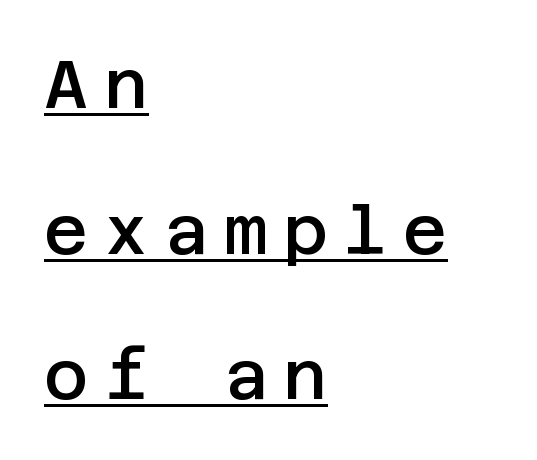
Q: Is the text bold? A: Semi-bold.
Q: Is the text italic (slanted)? A: No, it is upright.
Q: Is the typeface a serif or a sans-serif typeface? A: Sans-serif.
Q: Is the text underlined? A: Yes.
Q: How is the paragraph aligned? A: Left-aligned.
Q: Is the spacing between letters normal or unusually wide? A: Unusually wide.
Q: Is the spacing between lines tight, normal or loose? A: Loose.
Q: Width (condensed, normal, or wide)? A: Normal.
Q: Stroke contrast? A: Low.
Q: x-height? A: Large.
